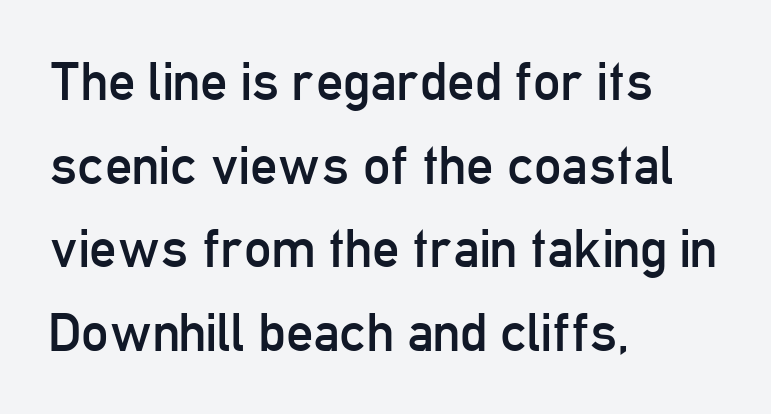
The image shows 54 px regular-weight, condensed sans-serif type, upright; set left-aligned, normal line spacing (1.55x), normal letter spacing, not underlined; low stroke contrast and a medium x-height.
